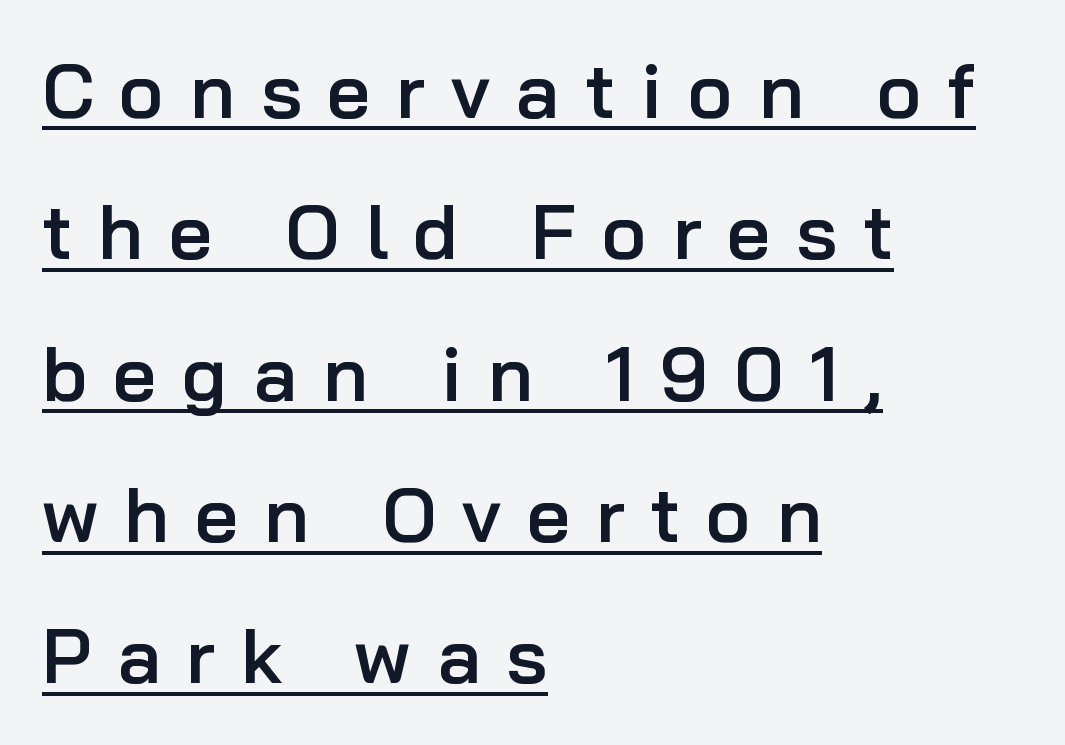
The image shows 76 px semibold sans-serif type, upright; set left-aligned, line spacing 1.86x, unusually wide letter spacing (+0.34 em), underlined; low stroke contrast and a medium x-height.
